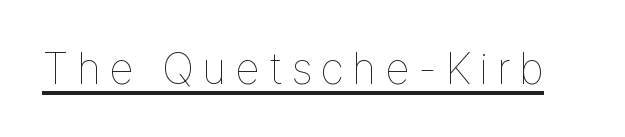
Think of a printed novel: that variable character pitch is what you see here. The type sits square on the baseline with zero lean. Somebody hit Ctrl+U on this one — the words are underlined. Weight: regular or lighter.
